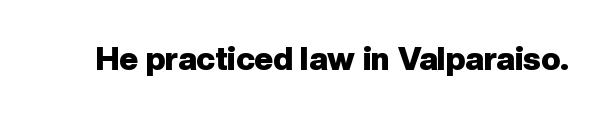
{"serif": "no", "italic": "no", "bold": "yes", "weight": "heavy", "width": "normal", "stroke_contrast": "low", "x_height": "medium", "monospaced": "no", "underline": "no", "letter_spacing": "normal", "letter_spacing_em": 0.0, "glyph_px": 32}
